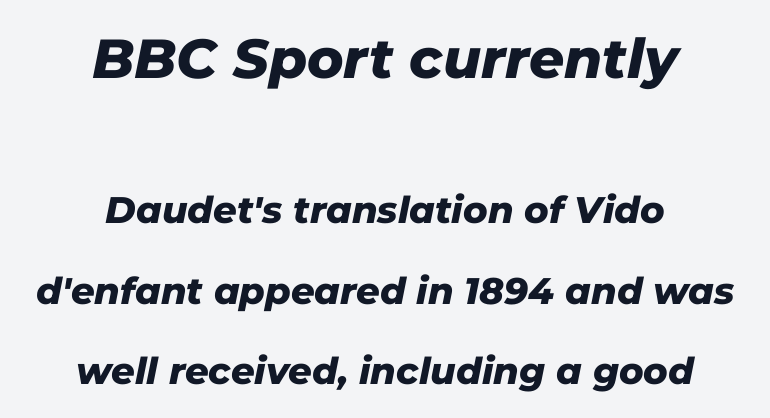
Q: Is the text bold? A: Yes.
Q: Is the text italic (slanted)? A: Yes, it leans right by about 11 degrees.
Q: Is the text underlined? A: No.
Q: How is the paragraph aligned? A: Centered.
Q: Is the spacing between letters normal or unusually wide? A: Normal.
Q: Is the spacing between lines tight, normal or loose? A: Loose.
Q: Which block of text is set in a larger size, the first (top) or the second (bottom)? A: The first (top) one.
Q: Width (condensed, normal, or wide)? A: Normal.
Q: Stroke contrast? A: Low.
Q: x-height? A: Medium.
Q: Monospaced? A: No.
